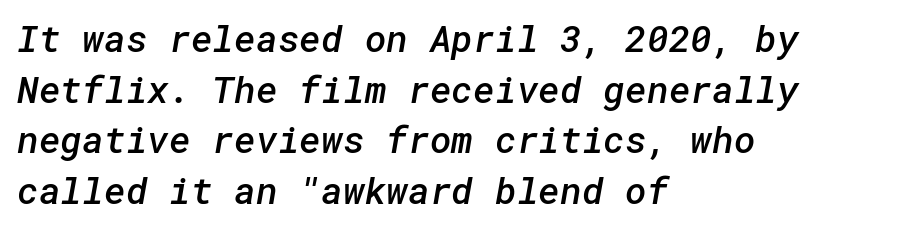
Leftover space on each line is placed entirely after the last word. The passage shown is semibold, sitting just below true bold. The passage shown has conventional tracking throughout. The rows are spaced the way most documents space them. Descenders hang freely into open space. Type style note: lacks serifs.
